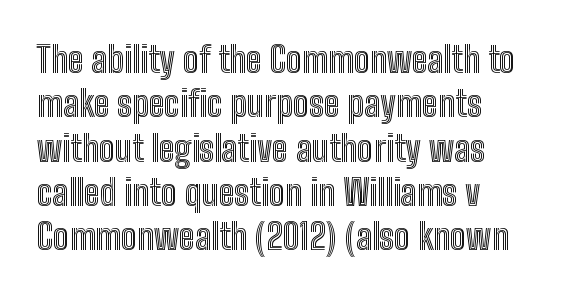
The image shows 36 px condensed type, upright; set left-aligned, line spacing 1.23x, normal letter spacing, not underlined; a medium x-height.
